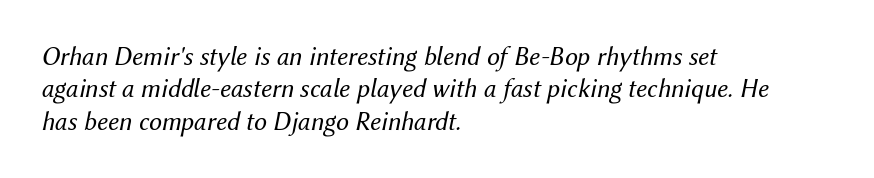
Tracking here is standard; glyphs follow each other at the usual distance. The passage shown is not bold in any degree. Interline gaps are of average width in this sample. It's the slanting kind of type. The lines in this sample share a left origin and differ only in where they stop. The foot of each line stays bare and open.
